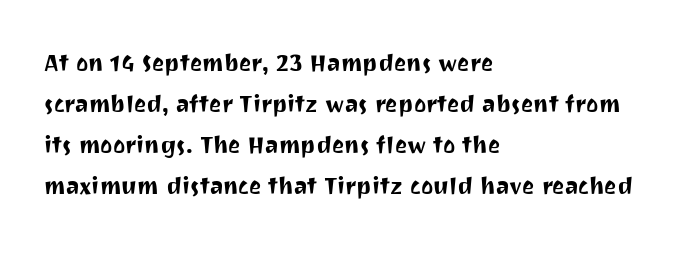
The image shows 29 px sans-serif type, upright; set left-aligned, normal line spacing (1.41x), normal letter spacing, not underlined; medium stroke contrast and a medium x-height.
